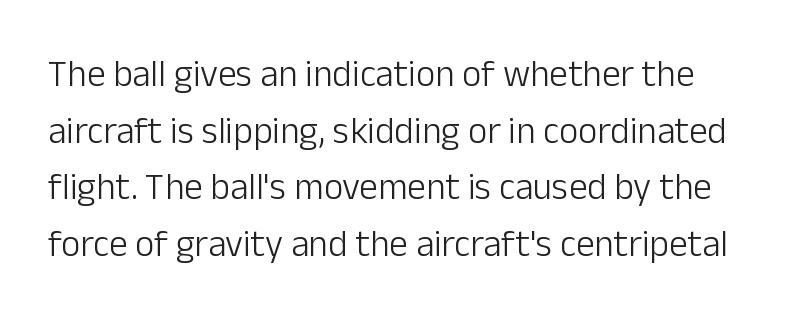
Q: Is the text bold? A: No.
Q: Is the text italic (slanted)? A: No, it is upright.
Q: Is the typeface a serif or a sans-serif typeface? A: Sans-serif.
Q: Is the text underlined? A: No.
Q: Is the spacing between letters normal or unusually wide? A: Normal.
Q: Is the spacing between lines tight, normal or loose? A: Normal.
Q: Width (condensed, normal, or wide)? A: Normal.
Q: Stroke contrast? A: Low.
Q: x-height? A: Medium.
Q: Monospaced? A: No.
